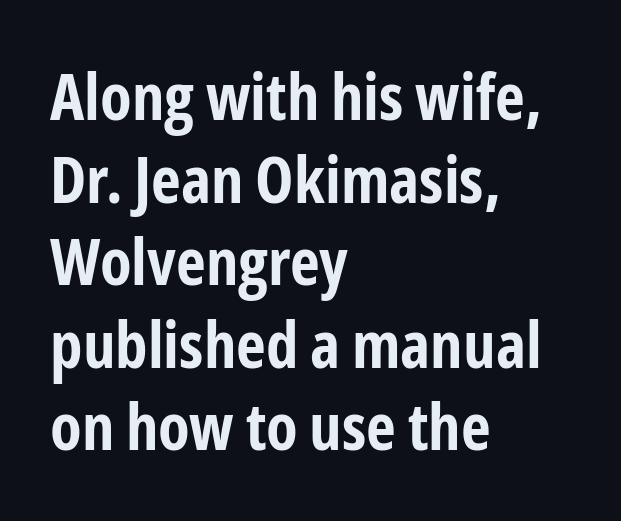
The image shows 65 px bold, condensed sans-serif type, upright; set left-aligned, normal line spacing (1.27x), normal letter spacing, not underlined; low stroke contrast and a medium x-height.
